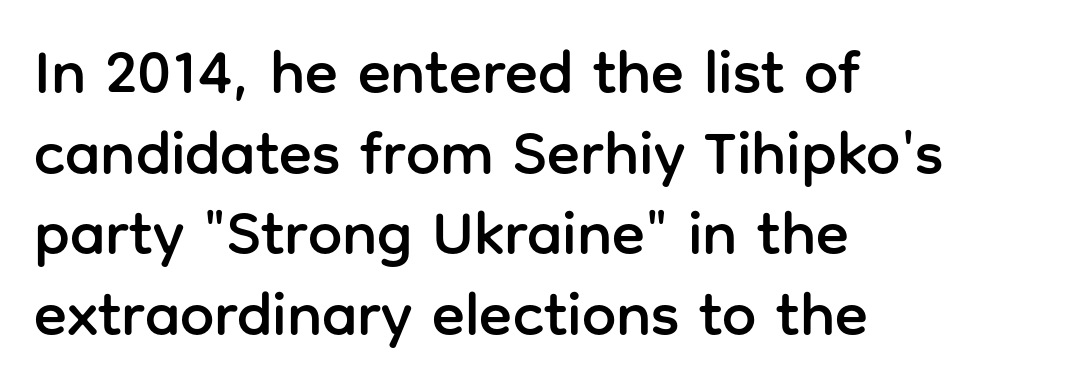
The passage shown has conventional tracking throughout. A roman cut, with each character standing at attention. Each letter keeps its own natural width here, so spacing adapts to shape. All the whitespace from short lines collects on the right. The designer left line spacing at the default. Rule under the text: the space is simply empty.
